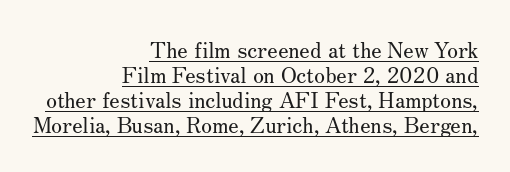
Italic? Not at all — the glyphs are vertical. Students, observe: this is what under-led, compact text looks like. Inter-character spacing is left at the font's built-in metrics. Looks like someone drew a line under every word here. Notice how the passage keeps a crisp vertical edge on the right only.
